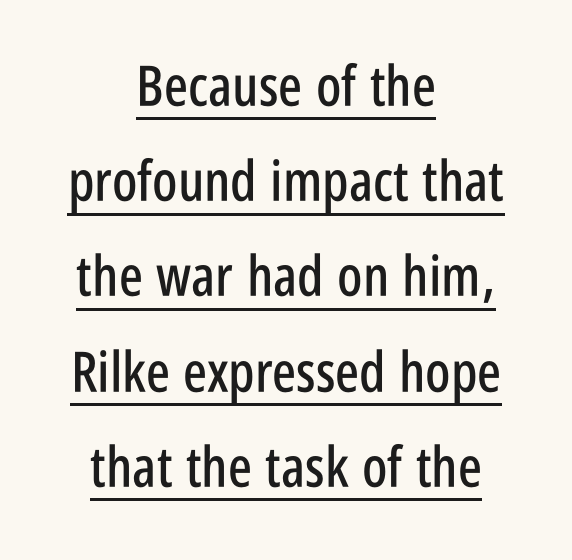
The designer went with a sans here, leaving each stem footless. Is there an underline? Yes — a line sits under the letters. Students, observe: this is what conventionally led text looks like. This sample uses an upright cut, with every glyph sitting square on the baseline. The gaps between neighbouring characters are ordinary and unremarkable.
